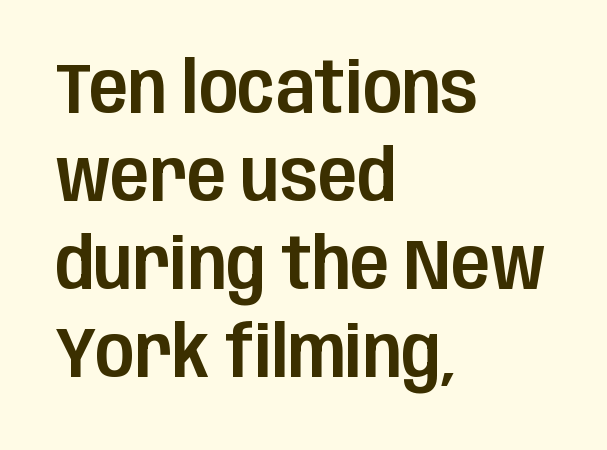
The image shows 72 px condensed sans-serif type, upright; set left-aligned, line spacing 1.22x, normal letter spacing, not underlined; low stroke contrast and a large x-height.
